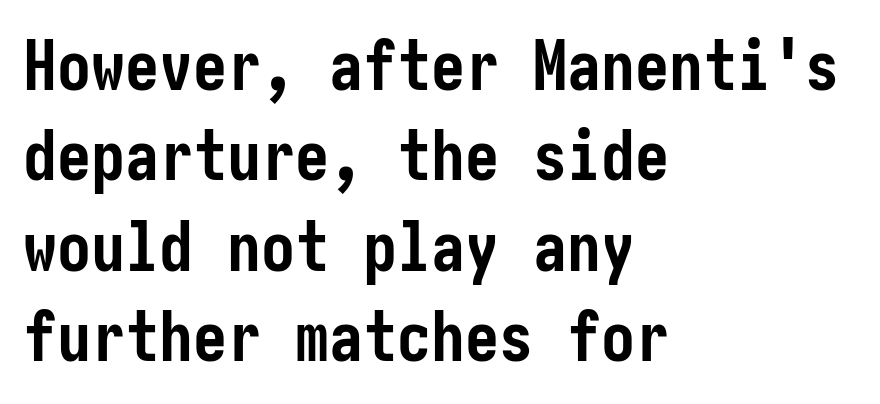
The image shows 68 px semibold, condensed sans-serif type, upright; set left-aligned, normal line spacing (1.33x), normal letter spacing, not underlined; low stroke contrast and a medium x-height.
